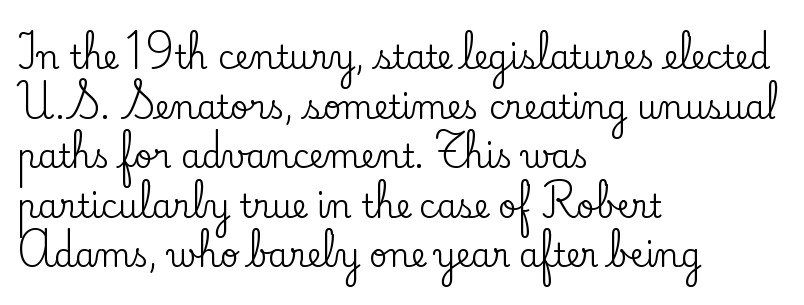
{"serif": "yes", "italic": "no", "width": "normal", "stroke_contrast": "low", "x_height": "small", "monospaced": "no", "underline": "no", "align": "left", "line_spacing": "normal", "line_spacing_ratio": 1.55, "letter_spacing": "normal", "letter_spacing_em": 0.0, "glyph_px": 32}
